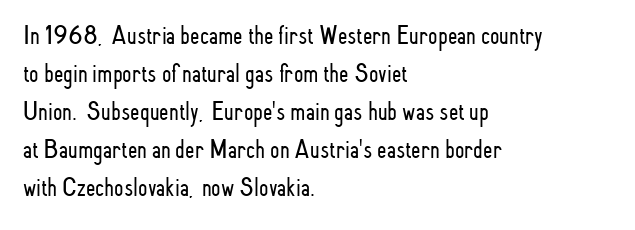
The designer left line spacing at the default. A classic flush-left, rag-right setting is used for this passage. The font sits on the lighter half of the weight spectrum, regular included. The letters stand straight up with perfectly vertical stems. No word sits above an underline.
